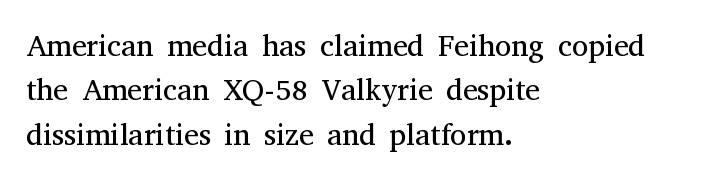
Examine the stroke ends and you'll spot serifs. In terms of posture, this sample is upright. Leftover space on each line is placed entirely after the last word. The cut favours lightness, reaching ordinary text weight at its darkest.
